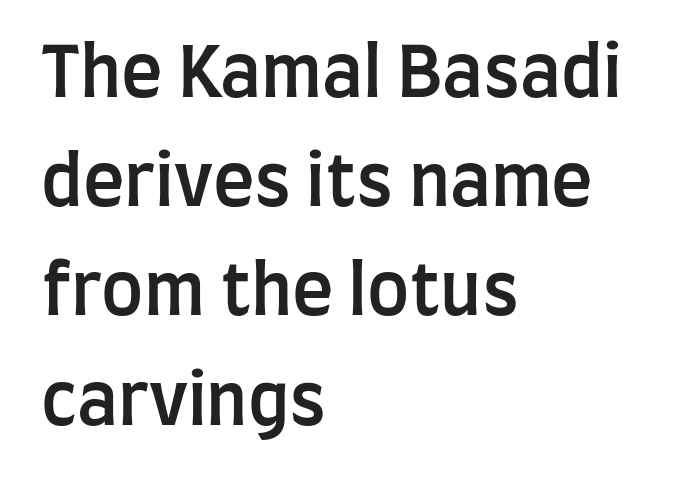
{"serif": "no", "italic": "no", "bold": "semi", "weight": "semibold", "width": "condensed", "stroke_contrast": "low", "x_height": "large", "monospaced": "no", "underline": "no", "align": "left", "line_spacing": "normal", "line_spacing_ratio": 1.56, "letter_spacing": "normal", "letter_spacing_em": 0.0, "glyph_px": 70}
